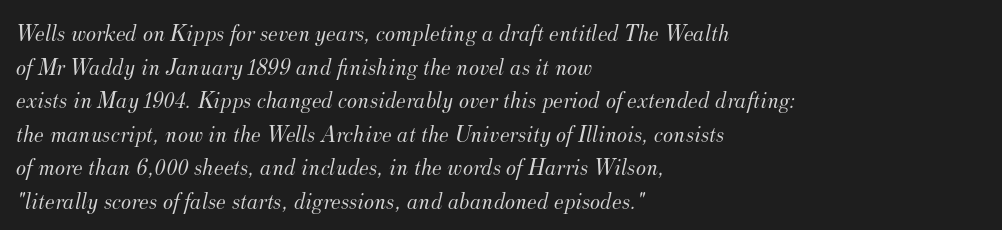
The image shows 24 px text type, italic (leaning right); set left-aligned, normal line spacing (1.4x), normal letter spacing, not underlined.
